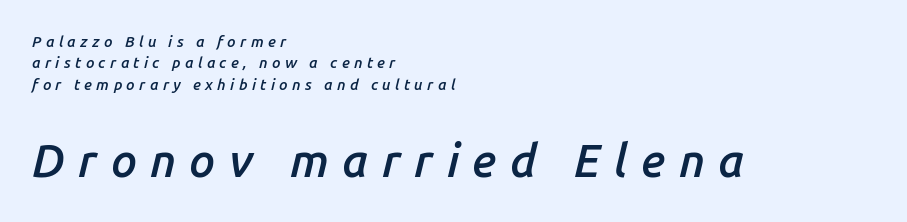
The image shows 46 px semibold type, italic (leaning right); set left-aligned, normal line spacing (1.43x), unusually wide letter spacing (+0.29 em), not underlined; the second (bottom) block is 3.07x larger; low stroke contrast and a medium x-height.
